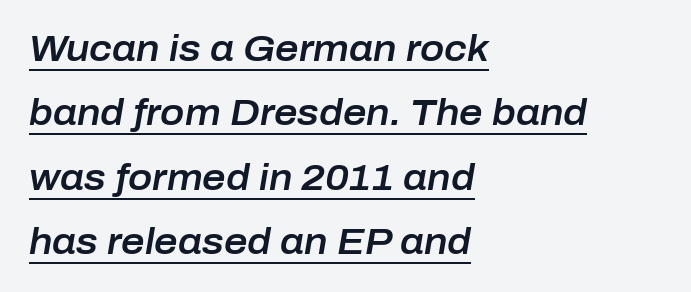
Q: Is the text italic (slanted)? A: Yes, it leans right by about 10 degrees.
Q: Is the text underlined? A: Yes.
Q: How is the paragraph aligned? A: Left-aligned.
Q: Is the spacing between letters normal or unusually wide? A: Normal.
Q: Width (condensed, normal, or wide)? A: Normal.
Q: Stroke contrast? A: Low.
Q: x-height? A: Medium.
Q: Monospaced? A: No.
